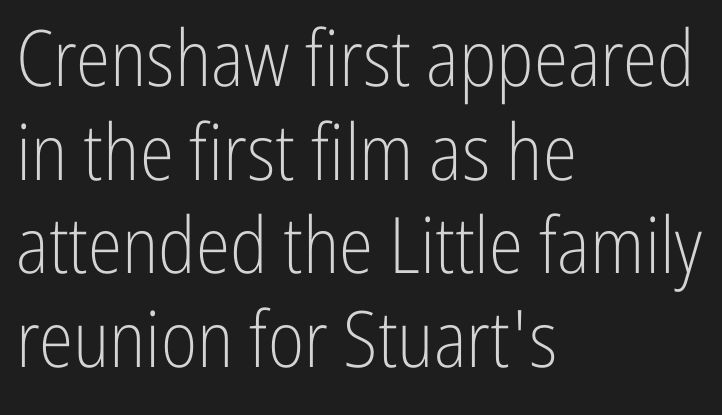
{"serif": "no", "italic": "no", "bold": "no", "weight": "light", "width": "condensed", "stroke_contrast": "low", "x_height": "medium", "monospaced": "no", "underline": "no", "align": "left", "line_spacing_ratio": 1.2, "letter_spacing": "normal", "letter_spacing_em": 0.0, "glyph_px": 78}
